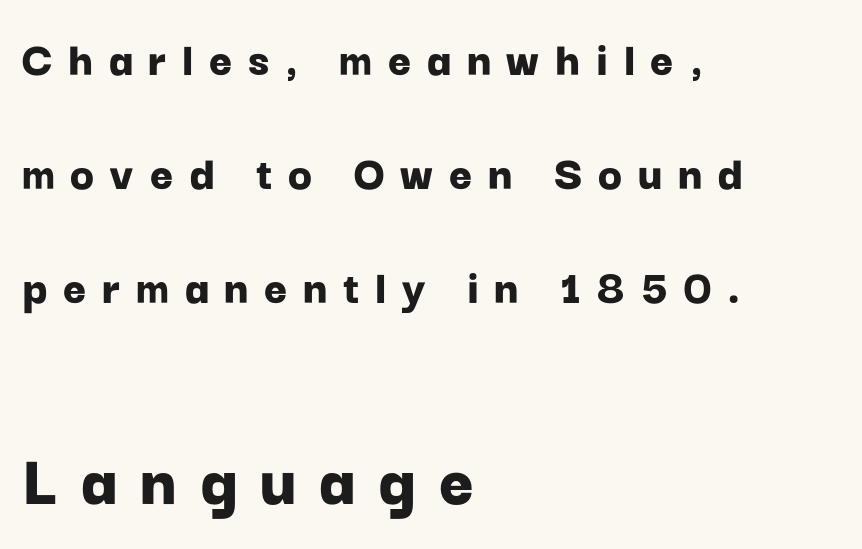
Q: Is the text bold? A: Yes.
Q: Is the text italic (slanted)? A: No, it is upright.
Q: Is the typeface a serif or a sans-serif typeface? A: Sans-serif.
Q: Is the text underlined? A: No.
Q: How is the paragraph aligned? A: Left-aligned.
Q: Is the spacing between letters normal or unusually wide? A: Unusually wide.
Q: Is the spacing between lines tight, normal or loose? A: Loose.
Q: Which block of text is set in a larger size, the first (top) or the second (bottom)? A: The second (bottom) one.
Q: Width (condensed, normal, or wide)? A: Normal.
Q: Stroke contrast? A: Low.
Q: x-height? A: Medium.
Q: Monospaced? A: No.
